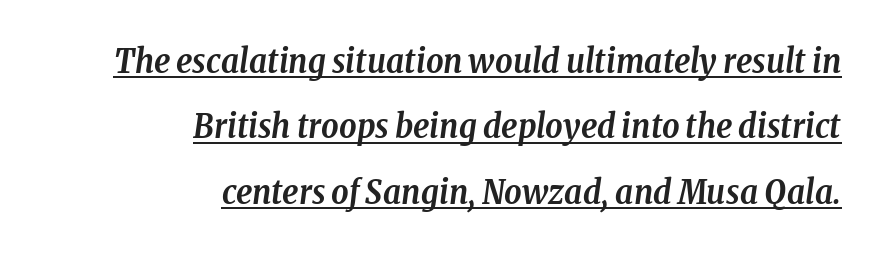
The image shows 34 px semibold, condensed serif type, italic (leaning right); set right-aligned, loose line spacing (1.92x), normal letter spacing, underlined; low stroke contrast and a medium x-height.
